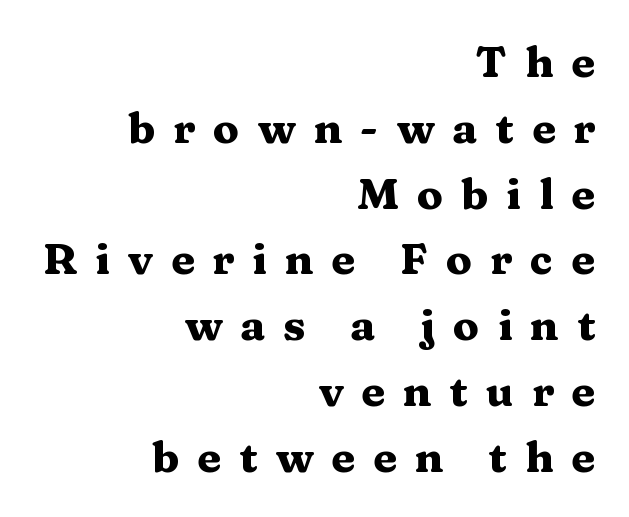
Q: Is the text bold? A: Yes.
Q: Is the text italic (slanted)? A: No, it is upright.
Q: Is the typeface a serif or a sans-serif typeface? A: Serif.
Q: Is the text underlined? A: No.
Q: How is the paragraph aligned? A: Right-aligned.
Q: Is the spacing between letters normal or unusually wide? A: Unusually wide.
Q: Is the spacing between lines tight, normal or loose? A: Normal.
Q: Width (condensed, normal, or wide)? A: Wide.
Q: Stroke contrast? A: Medium.
Q: x-height? A: Medium.
Q: Monospaced? A: No.
